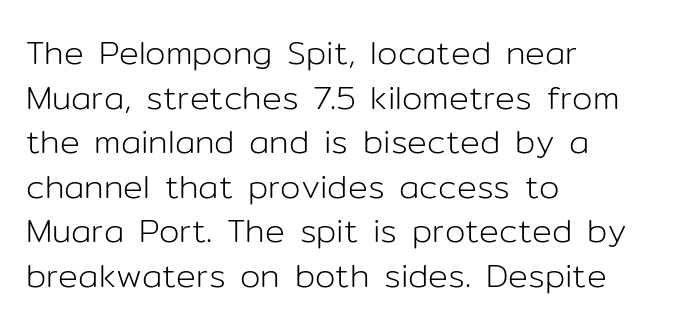
The image shows 33 px light sans-serif type, upright; set left-aligned, normal line spacing (1.35x), normal letter spacing, not underlined; low stroke contrast and a medium x-height.
